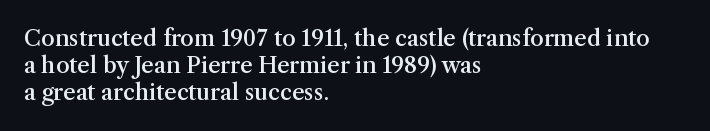
Q: Is the text bold? A: Semi-bold.
Q: Is the text italic (slanted)? A: No, it is upright.
Q: Is the text underlined? A: No.
Q: How is the paragraph aligned? A: Left-aligned.
Q: Is the spacing between letters normal or unusually wide? A: Normal.
